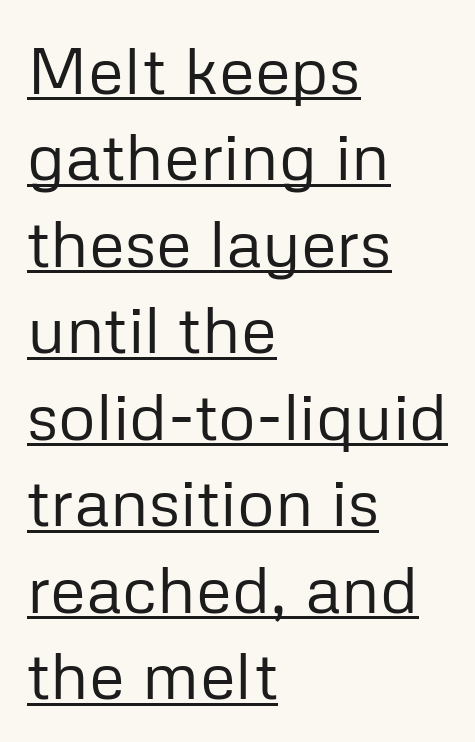
The image shows 66 px regular-weight sans-serif type, upright; set left-aligned, normal line spacing (1.31x), normal letter spacing, underlined; low stroke contrast and a medium x-height.
